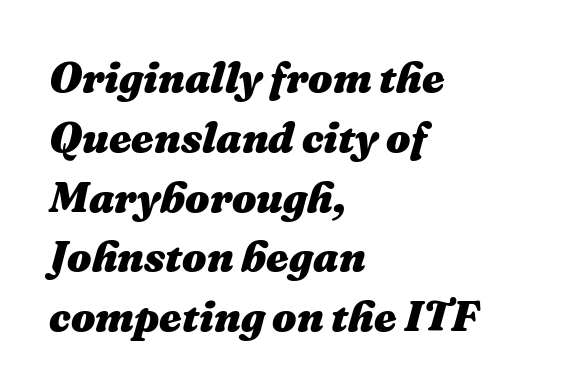
{"italic": "yes", "lean": "right", "slant_degrees": 16, "bold": "yes", "weight": "heavy", "width": "normal", "stroke_contrast": "medium", "x_height": "medium", "monospaced": "no", "underline": "no", "align": "left", "line_spacing": "normal", "line_spacing_ratio": 1.39, "letter_spacing": "normal", "letter_spacing_em": 0.0, "glyph_px": 43}
